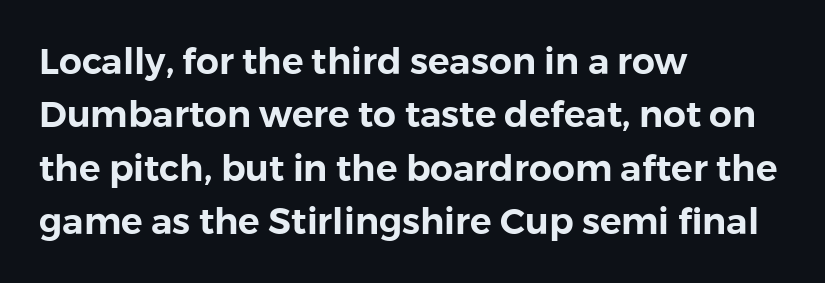
Q: Is the text italic (slanted)? A: No, it is upright.
Q: Is the typeface a serif or a sans-serif typeface? A: Sans-serif.
Q: Is the text underlined? A: No.
Q: How is the paragraph aligned? A: Left-aligned.
Q: Is the spacing between letters normal or unusually wide? A: Normal.
Q: Is the spacing between lines tight, normal or loose? A: Normal.
Q: Width (condensed, normal, or wide)? A: Normal.
Q: x-height? A: Medium.
Q: Monospaced? A: No.
